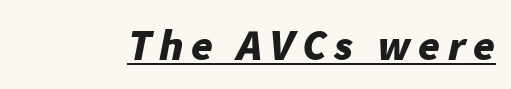
{"italic": "yes", "lean": "right", "slant_degrees": 11, "bold": "yes", "weight": "bold", "width": "normal", "stroke_contrast": "low", "x_height": "medium", "monospaced": "no", "underline": "yes", "glyph_px": 44}
